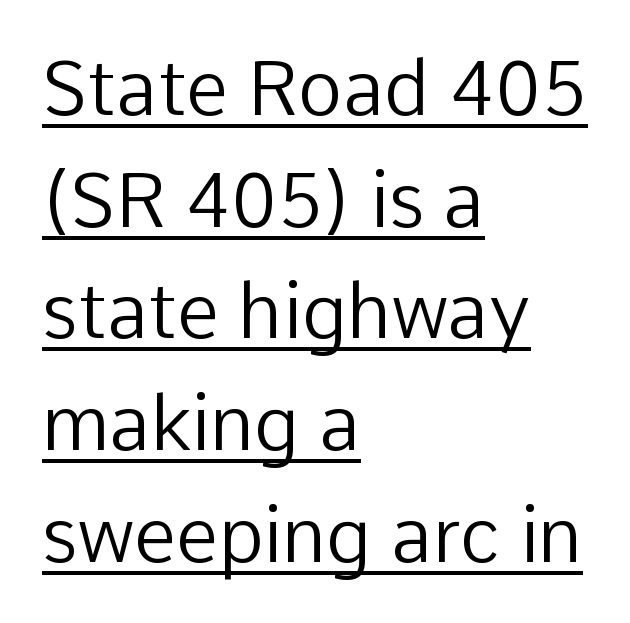
The image shows 76 px regular-weight sans-serif type, upright; set left-aligned, normal line spacing (1.47x), normal letter spacing, underlined; low stroke contrast and a medium x-height.
